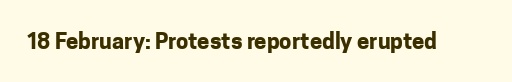
Short note: letters normally spaced. Words float on clear page, feet unadorned. The letters stand upright; this is a roman face. Heavy, bold letterforms.
